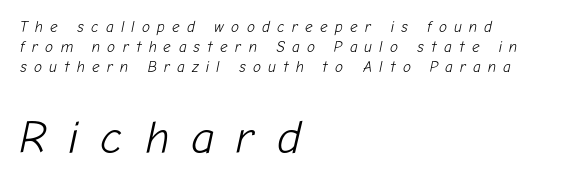
This rendering features lettering with no underline. The designer gave the closing block more size than the opening block. A typesetter would call this heavily tracked-out type. Proportional: the letters do not fall into vertical columns. Posture: slanted.
